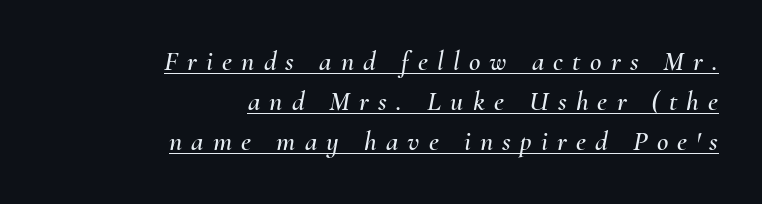
Compared with undecorated copy, this sample adds a rule below the words. The space between consecutive lines is moderate. Here the designer chose a conventional face with non-uniform glyph widths. Layout note: lines flush right. Style check: oblique. This rendering widens character spacing well past its baseline value.
